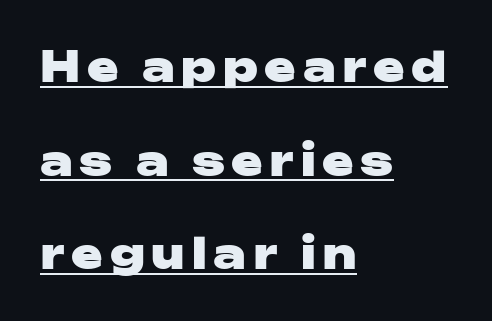
{"serif": "no", "italic": "no", "bold": "yes", "weight": "heavy", "width": "wide", "stroke_contrast": "low", "x_height": "medium", "monospaced": "no", "underline": "yes", "align": "left", "line_spacing": "loose", "line_spacing_ratio": 2.23, "glyph_px": 42}
